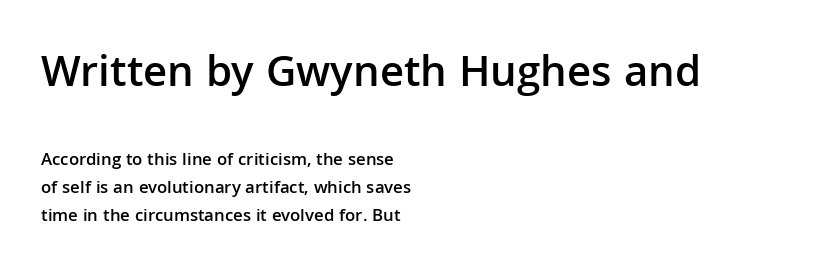
Q: Is the text bold? A: Semi-bold.
Q: Is the text italic (slanted)? A: No, it is upright.
Q: Is the typeface a serif or a sans-serif typeface? A: Sans-serif.
Q: Is the text underlined? A: No.
Q: How is the paragraph aligned? A: Left-aligned.
Q: Is the spacing between letters normal or unusually wide? A: Normal.
Q: Is the spacing between lines tight, normal or loose? A: Normal.
Q: Which block of text is set in a larger size, the first (top) or the second (bottom)? A: The first (top) one.
Q: Width (condensed, normal, or wide)? A: Normal.
Q: Stroke contrast? A: Low.
Q: x-height? A: Medium.
Q: Monospaced? A: No.
